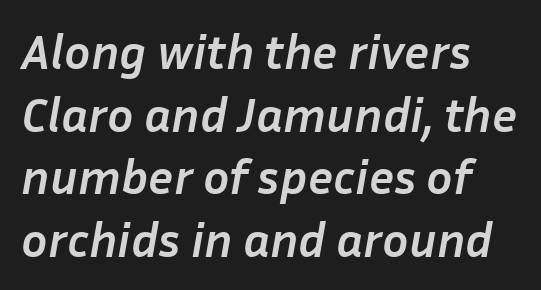
{"italic": "yes", "lean": "right", "slant_degrees": 10, "bold": "yes", "weight": "semibold", "width": "normal", "stroke_contrast": "low", "x_height": "medium", "monospaced": "no", "underline": "no", "line_spacing": "normal", "line_spacing_ratio": 1.28, "letter_spacing": "normal", "letter_spacing_em": 0.0, "glyph_px": 49}
